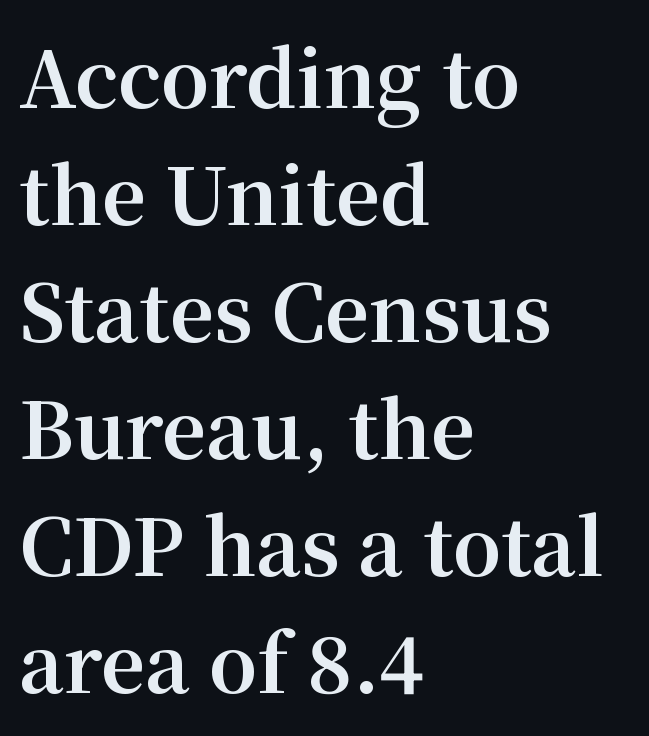
Words appear dense and cohesive because spacing is normal. The words here are not underlined. Alignment: flush left. The letters stand upright; this is a roman face. Regular leading. Each letter keeps its own natural width here, so spacing adapts to shape.
